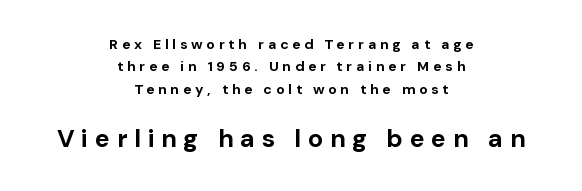
{"italic": "no", "bold": "yes", "underline": "no", "align": "center", "line_spacing": "normal", "line_spacing_ratio": 1.6, "letter_spacing": "wide", "letter_spacing_em": 0.27, "larger_block": "second", "size_ratio": 1.79, "glyph_px": 25}
